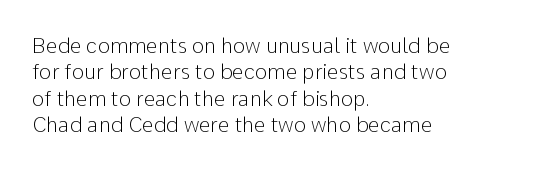
The image shows 21 px text type, upright; set left-aligned, normal line spacing (1.26x), normal letter spacing, not underlined.
